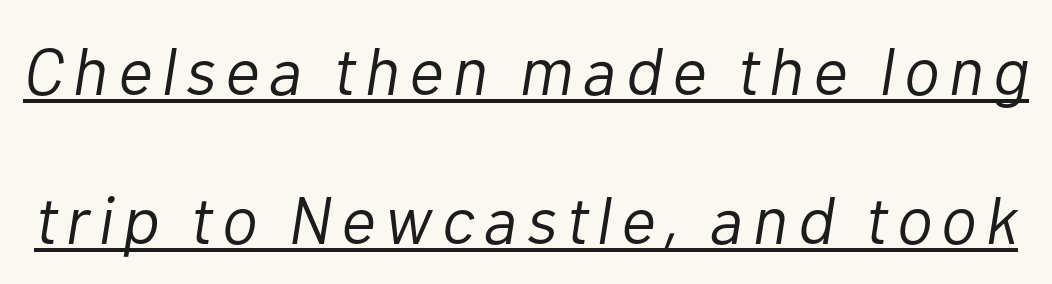
Q: Is the text bold? A: No.
Q: Is the text italic (slanted)? A: Yes, it leans right by about 10 degrees.
Q: Is the text underlined? A: Yes.
Q: Is the spacing between lines tight, normal or loose? A: Loose.
Q: Width (condensed, normal, or wide)? A: Normal.
Q: Stroke contrast? A: Low.
Q: x-height? A: Medium.
Q: Monospaced? A: No.
